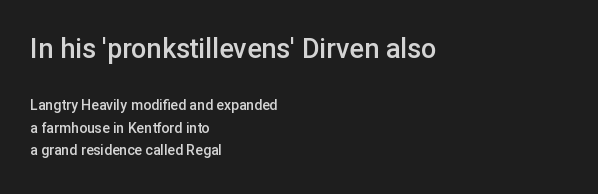
The image shows 27 px text type, upright; set left-aligned, normal line spacing (1.61x), normal letter spacing, not underlined; the first (top) block is 1.93x larger.
